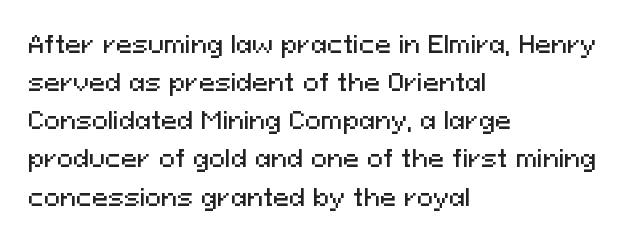
A normal amount of white space separates one row of letters from the next. In terms of letterspacing, this is plain default setting. Quick note: not italic, upright. Only glyphs here, with clear space below each row. Horizontally, the lines are justified to the leading edge only.
